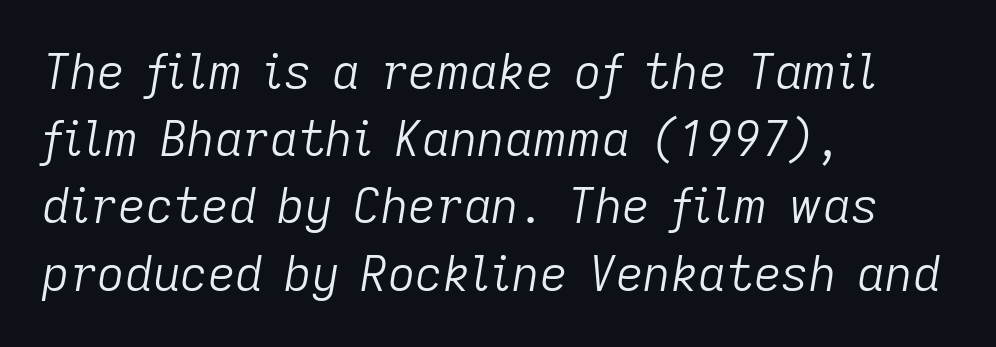
The image shows 48 px light type, italic (leaning right); set left-aligned, normal line spacing (1.4x), normal letter spacing, not underlined; low stroke contrast and a medium x-height.
